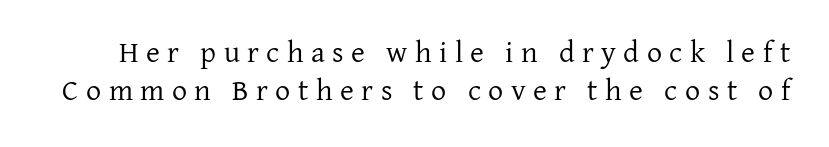
{"serif": "yes", "italic": "no", "bold": "no", "weight": "regular", "width": "normal", "stroke_contrast": "low", "x_height": "medium", "monospaced": "no", "underline": "no", "line_spacing": "normal", "line_spacing_ratio": 1.27, "letter_spacing": "wide", "letter_spacing_em": 0.25, "glyph_px": 30}
